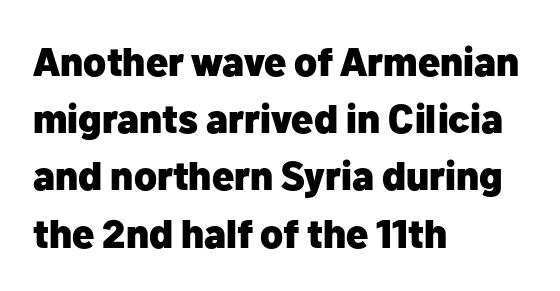
{"serif": "no", "italic": "no", "bold": "yes", "weight": "heavy", "width": "normal", "stroke_contrast": "low", "x_height": "medium", "monospaced": "no", "underline": "no", "align": "left", "line_spacing": "normal", "line_spacing_ratio": 1.43, "letter_spacing": "normal", "letter_spacing_em": 0.0, "glyph_px": 40}
